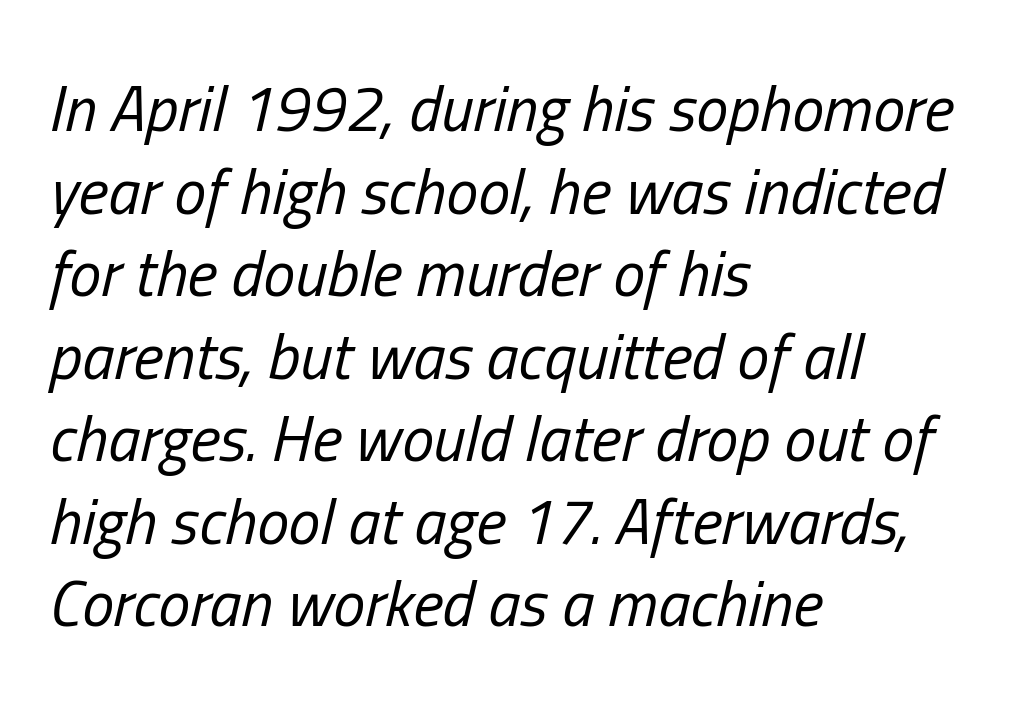
{"italic": "yes", "lean": "right", "slant_degrees": 13, "bold": "no", "weight": "regular", "width": "condensed", "stroke_contrast": "low", "x_height": "medium", "monospaced": "no", "underline": "no", "align": "left", "line_spacing": "normal", "line_spacing_ratio": 1.29, "letter_spacing": "normal", "letter_spacing_em": 0.0, "glyph_px": 64}
